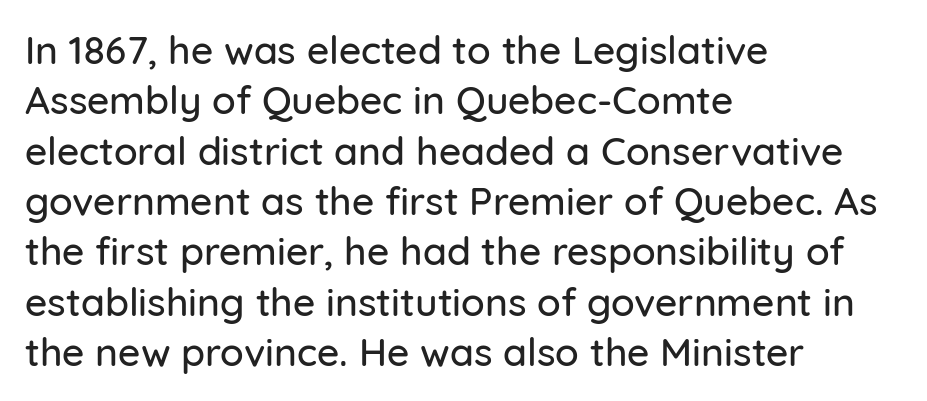
{"serif": "no", "italic": "no", "width": "normal", "stroke_contrast": "low", "x_height": "medium", "monospaced": "no", "underline": "no", "align": "left", "line_spacing": "normal", "line_spacing_ratio": 1.29, "letter_spacing": "normal", "letter_spacing_em": 0.0, "glyph_px": 39}
